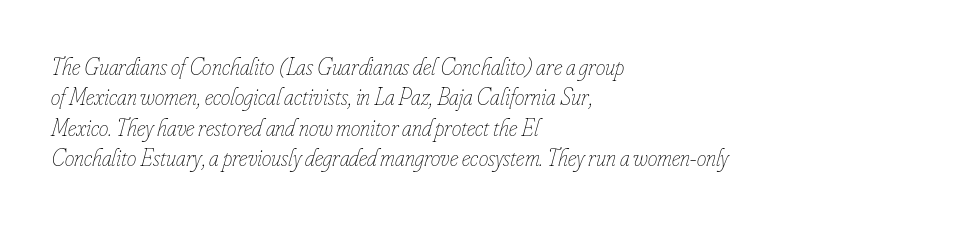
The strokes are not fattened; the text isn't bold. The rendering applies a slant to the glyphs. Summary of vertical rhythm: regular, with standard interline spacing. Characters follow at the spacing the type designer built in. The paragraph shown leans on its left margin.
